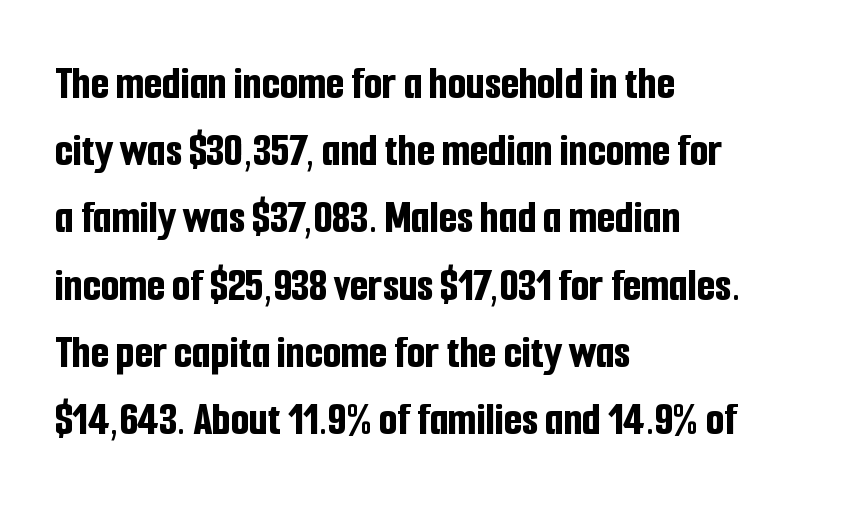
Horizontal bands of white between lines are of average thickness. Only glyphs here, with clear space below each row. Do the characters align in a grid? No, the font is proportional. The designer went with a sans here, leaving each stem footless. The characters look thick and weighty, a clear bold.
